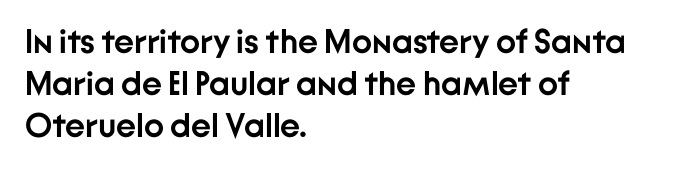
Q: Is the text bold? A: Yes.
Q: Is the text italic (slanted)? A: No, it is upright.
Q: Is the typeface a serif or a sans-serif typeface? A: Sans-serif.
Q: Is the text underlined? A: No.
Q: How is the paragraph aligned? A: Left-aligned.
Q: Is the spacing between letters normal or unusually wide? A: Normal.
Q: Width (condensed, normal, or wide)? A: Normal.
Q: Stroke contrast? A: Low.
Q: x-height? A: Medium.
Q: Monospaced? A: No.
